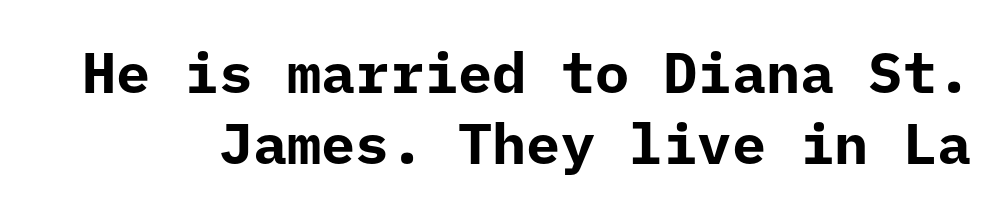
The line texture is even and compact thanks to regular tracking. Do the characters align in a grid? Yes, the font is monospaced. The typesetting leans heavy: a genuine bold. Glance below the letters and you will spot only blank space.
